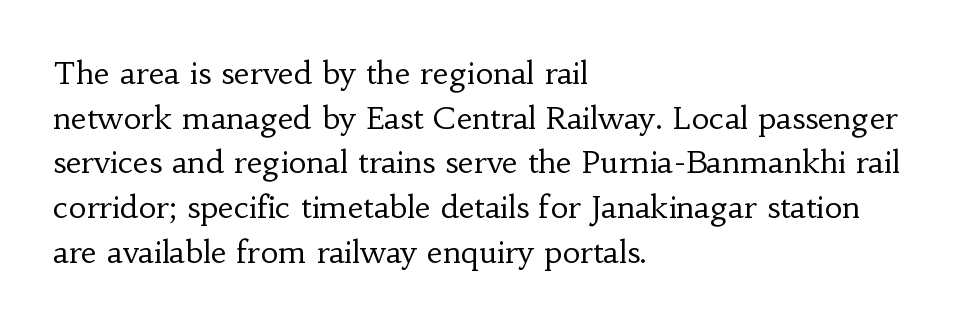
Q: Is the text bold? A: No.
Q: Is the text italic (slanted)? A: No, it is upright.
Q: Is the typeface a serif or a sans-serif typeface? A: Serif.
Q: Is the text underlined? A: No.
Q: How is the paragraph aligned? A: Left-aligned.
Q: Is the spacing between letters normal or unusually wide? A: Normal.
Q: Is the spacing between lines tight, normal or loose? A: Normal.
Q: Width (condensed, normal, or wide)? A: Normal.
Q: Stroke contrast? A: Low.
Q: x-height? A: Small.
Q: Monospaced? A: No.
